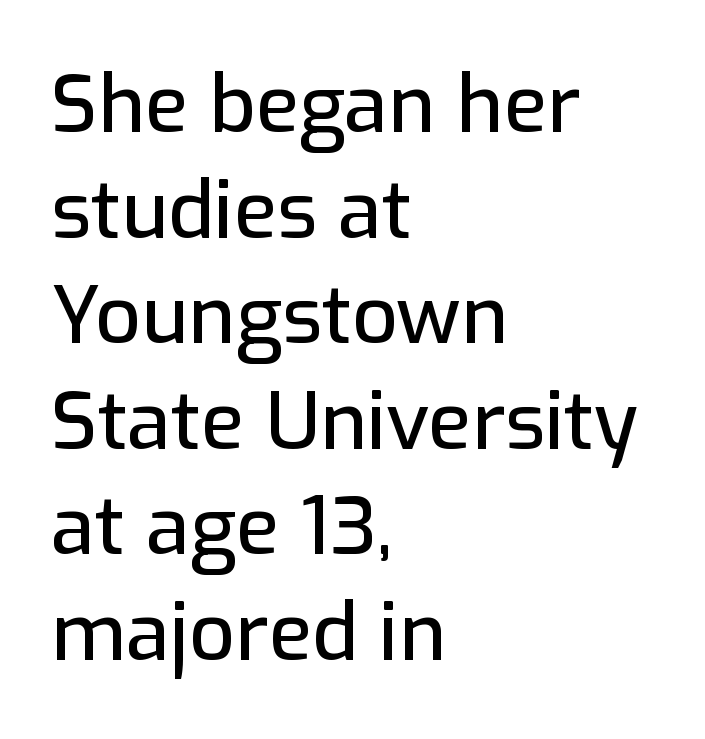
Each letter keeps its own natural width here, so spacing adapts to shape. Letter spacing: default. Quick note: interline space is typical. The lettering holds an erect, upright posture throughout.
